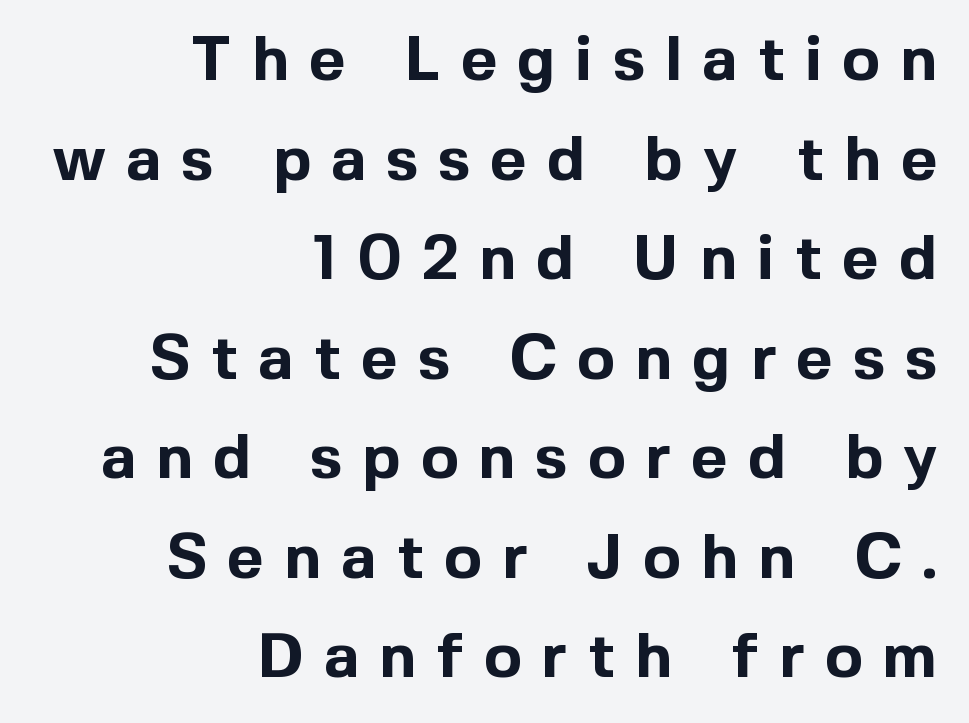
Does the type have serifs? No, each stem ends abruptly. Underline: absent. A typesetter would call this proportional, since set widths differ per character. Letter spacing: wide. Normally led — the rows are evenly, conventionally spaced. This sample uses an upright cut, with every glyph sitting square on the baseline.
